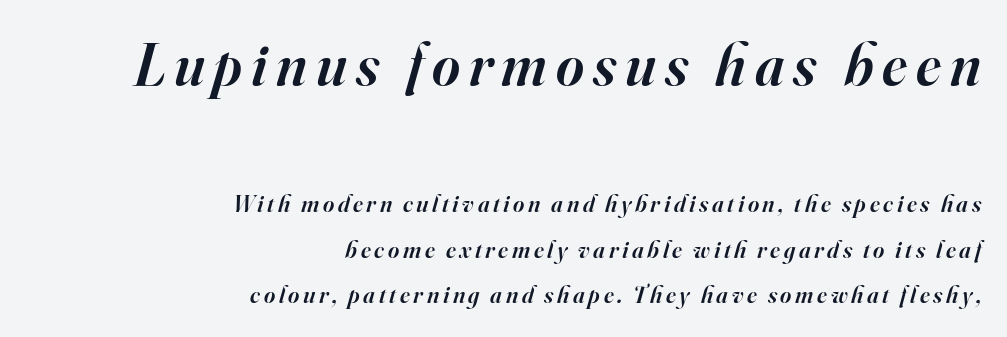
Q: Is the text bold? A: Semi-bold.
Q: Is the text italic (slanted)? A: Yes, it leans right by about 16 degrees.
Q: Is the typeface a serif or a sans-serif typeface? A: Serif.
Q: Is the text underlined? A: No.
Q: How is the paragraph aligned? A: Right-aligned.
Q: Is the spacing between lines tight, normal or loose? A: Loose.
Q: Which block of text is set in a larger size, the first (top) or the second (bottom)? A: The first (top) one.
Q: Width (condensed, normal, or wide)? A: Normal.
Q: Stroke contrast? A: High.
Q: x-height? A: Small.
Q: Monospaced? A: No.
